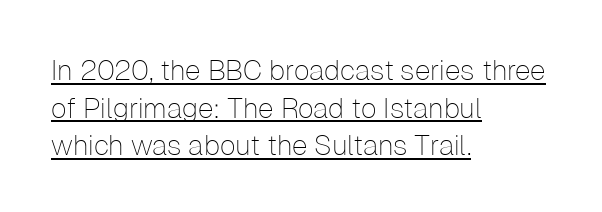
Somebody hit Ctrl+U on this one — the words are underlined. Inter-character spacing is left at the font's built-in metrics. Think of a printed novel: that variable character pitch is what you see here. In terms of posture, this sample is upright. Reading down the column, the eye jumps a familiar distance to each next line.
